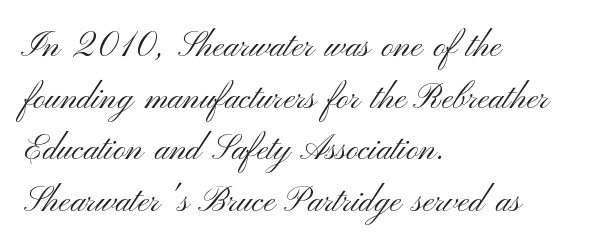
The image shows 34 px light, wide sans-serif type; set left-aligned, normal line spacing (1.52x), normal letter spacing, not underlined; medium stroke contrast and a small x-height.
